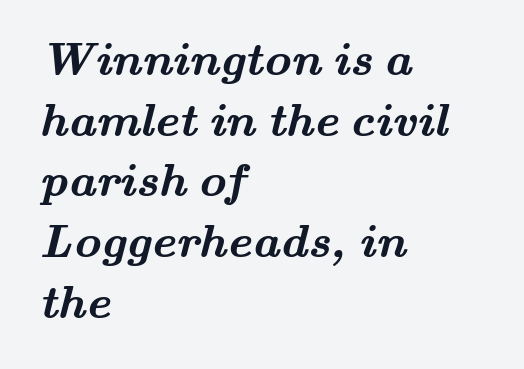
The image shows 47 px semibold, wide serif type; set left-aligned, normal line spacing (1.29x), normal letter spacing, not underlined; medium stroke contrast and a small x-height.
